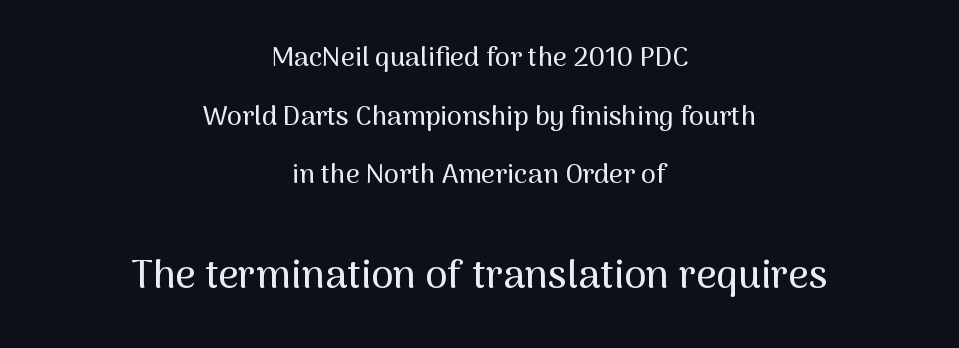
I'd call this a sans setting — the letters go barefoot. Bigger letters appear in the bottom chunk; the top chunk is reduced. In terms of leading, this rendering errs on the spacious side. Students, note that the glyphs here touch the page at normal intervals.
